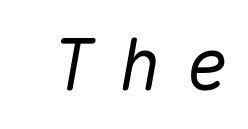
{"italic": "yes", "lean": "right", "slant_degrees": 10, "width": "normal", "stroke_contrast": "medium", "x_height": "medium", "monospaced": "yes", "underline": "no", "letter_spacing": "wide", "letter_spacing_em": 0.35, "glyph_px": 71}
